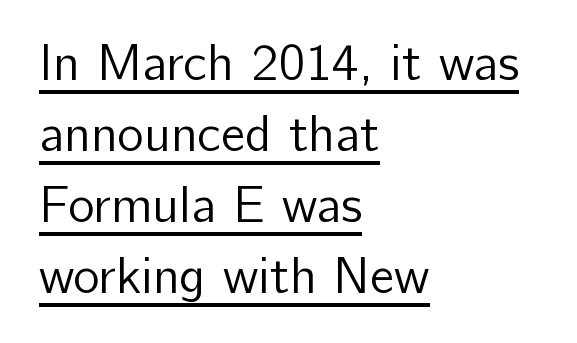
Baseline-to-baseline distance is the conventional proportion of letter height. Is this a fixed-width face? No — the glyphs have proportional, varying widths. No letter is thick-stroked: the sample isn't bold. No extra tracking has been applied to these lines. Honestly, the underline is the first thing you notice here.
